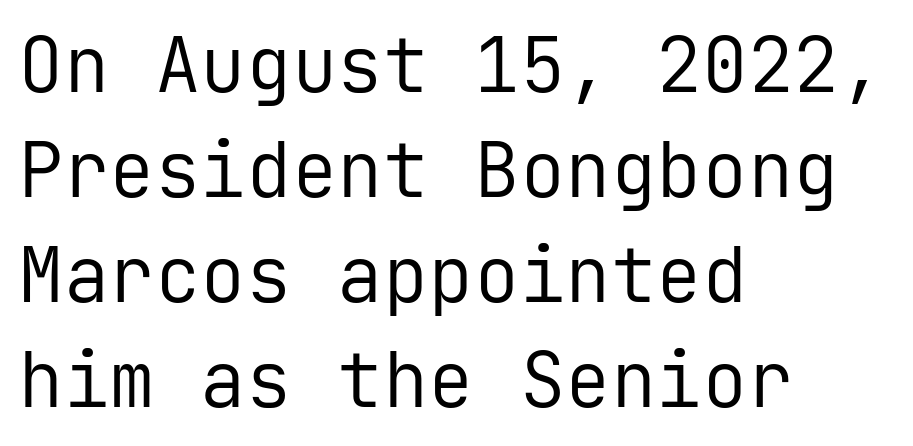
Q: Is the text bold? A: No.
Q: Is the text italic (slanted)? A: No, it is upright.
Q: Is the typeface a serif or a sans-serif typeface? A: Sans-serif.
Q: Is the text underlined? A: No.
Q: How is the paragraph aligned? A: Left-aligned.
Q: Is the spacing between letters normal or unusually wide? A: Normal.
Q: Is the spacing between lines tight, normal or loose? A: Normal.
Q: Width (condensed, normal, or wide)? A: Normal.
Q: Stroke contrast? A: Low.
Q: x-height? A: Medium.
Q: Monospaced? A: Yes.
